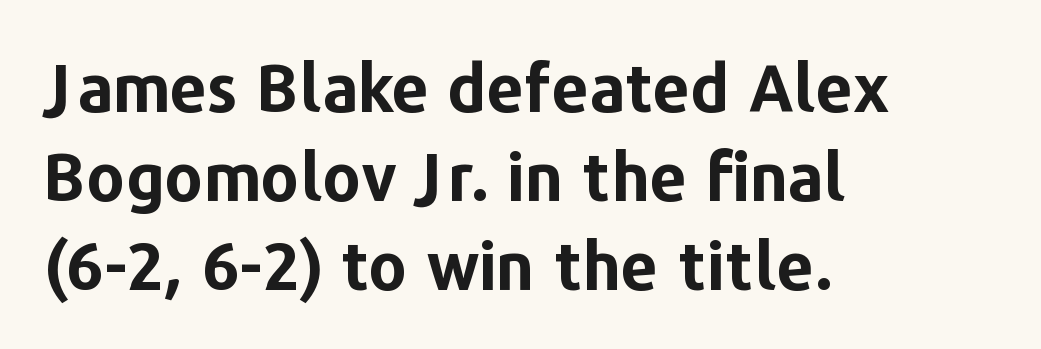
The letters sit at their default tracking, neither squeezed nor spread. Serif or sans? Sans — the stroke terminals are bare. The characters look thick and weighty, a clear bold. The space directly below the letters is spotless. Upright lettering throughout. Rows of type keep a routine distance in the vertical direction.
